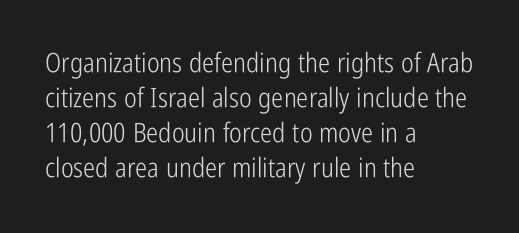
The image shows 27 px text type, upright; set left-aligned, normal line spacing (1.3x), normal letter spacing, not underlined.
